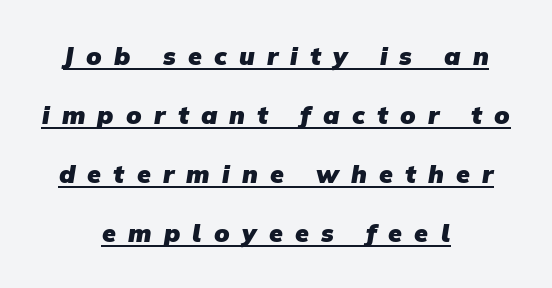
Q: Is the text bold? A: Yes.
Q: Is the text underlined? A: Yes.
Q: How is the paragraph aligned? A: Centered.
Q: Is the spacing between letters normal or unusually wide? A: Unusually wide.
Q: Is the spacing between lines tight, normal or loose? A: Loose.
